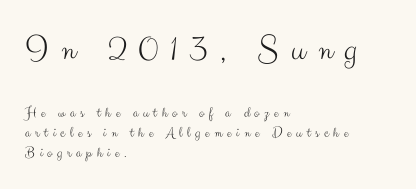
{"serif": "no", "bold": "no", "weight": "light", "width": "normal", "stroke_contrast": "medium", "x_height": "small", "monospaced": "no", "underline": "no", "align": "left", "line_spacing": "normal", "line_spacing_ratio": 1.32, "letter_spacing": "wide", "letter_spacing_em": 0.32, "larger_block": "first", "size_ratio": 2.47, "glyph_px": 37}
